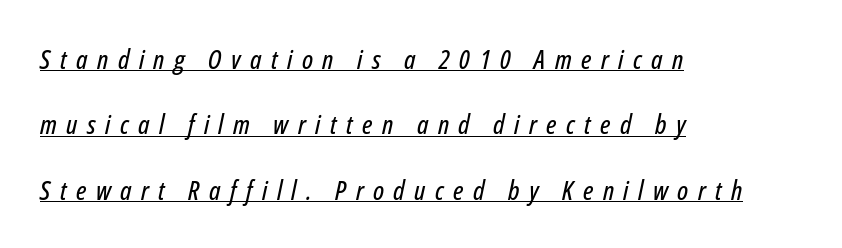
Italic: yes, the glyphs are oblique. Characters follow at a spacing far wider than the type designer built in. Short and long lines alike share a common starting point at left. This sample carries an underscore along the baseline area.
